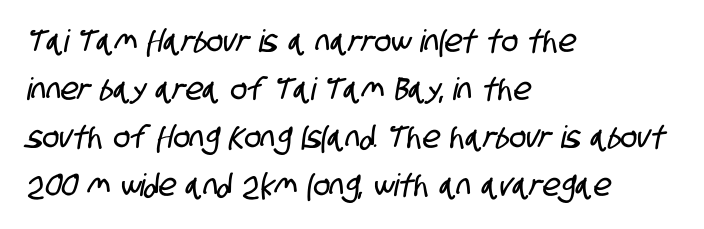
The image shows 31 px condensed sans-serif type; set left-aligned, normal line spacing (1.55x), normal letter spacing, not underlined; low stroke contrast and a large x-height.
